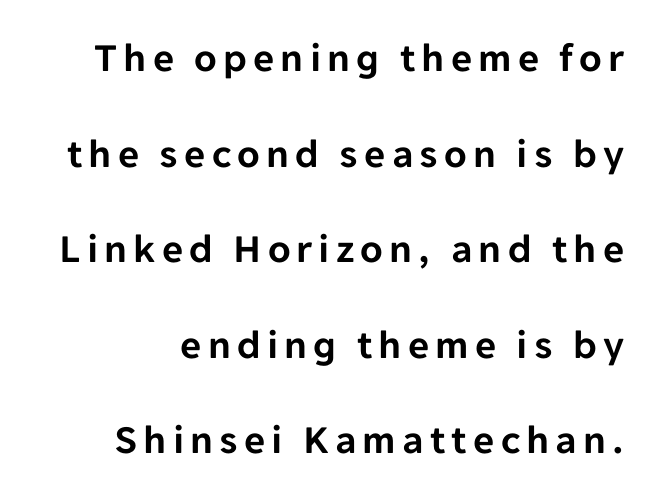
The image shows 41 px sans-serif type, upright; set loose line spacing (2.33x), not underlined; low stroke contrast and a medium x-height.
